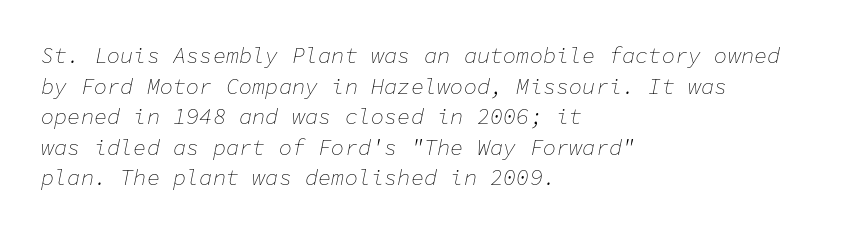
The specimen omits any rule beneath the text block's lines. Vertical spacing — default. Compared with a centered layout, this one pins lines to the left instead. No chunkiness to these letters — they're not bold. The letters are slanted; this is an italic face. The letters sit at their default tracking, neither squeezed nor spread.
